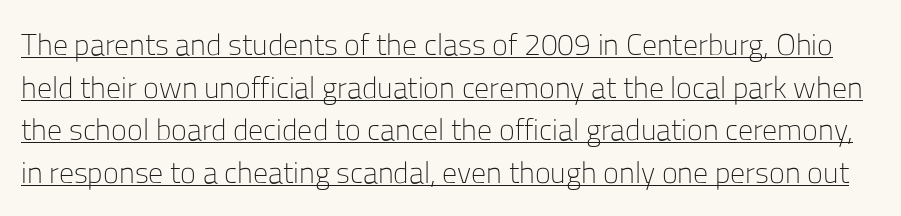
The image shows 30 px light sans-serif type, upright; set normal line spacing (1.42x), normal letter spacing, underlined; low stroke contrast and a medium x-height.
